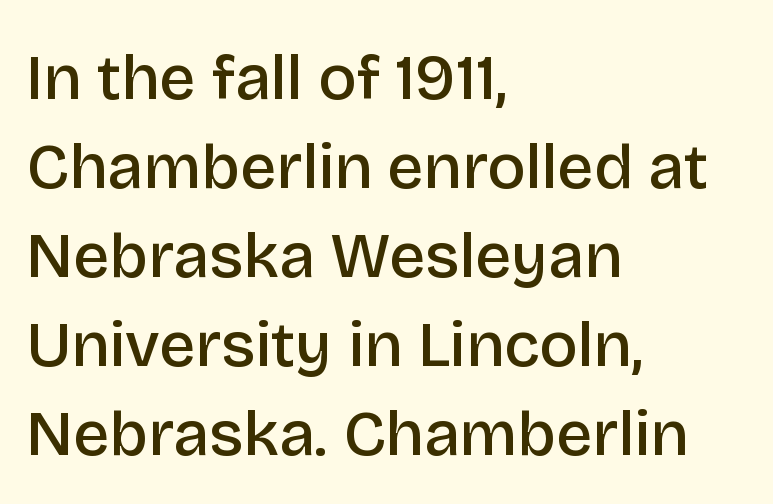
The rows are spaced the way most documents space them. Is there any slant? The stems are plumb. This is moderately heavy type, rendered in semibold. Plain, unruled lines of type. The font family rendered here belongs to the sans-serif group.
